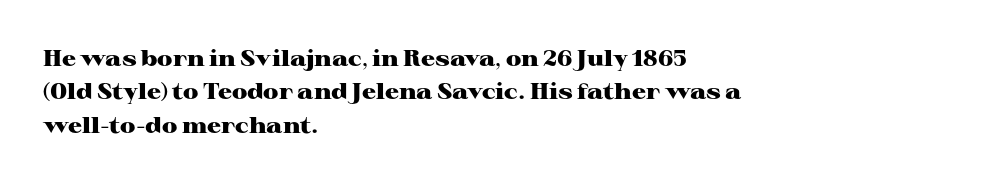
Q: Is the text bold? A: Yes.
Q: Is the text italic (slanted)? A: No, it is upright.
Q: Is the text underlined? A: No.
Q: How is the paragraph aligned? A: Left-aligned.
Q: Is the spacing between letters normal or unusually wide? A: Normal.
Q: Is the spacing between lines tight, normal or loose? A: Normal.
